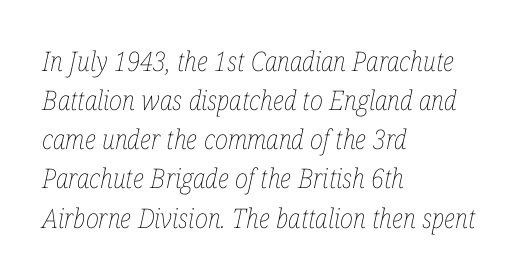
The image shows 27 px text type, italic (leaning right); set left-aligned, normal line spacing (1.45x), normal letter spacing, not underlined.
